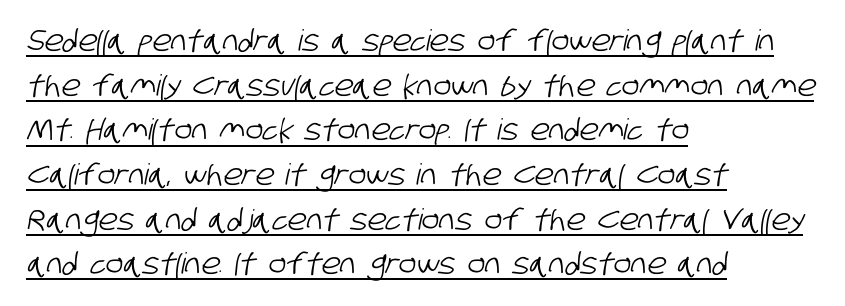
Q: Is the typeface a serif or a sans-serif typeface? A: Sans-serif.
Q: Is the text underlined? A: Yes.
Q: How is the paragraph aligned? A: Left-aligned.
Q: Is the spacing between letters normal or unusually wide? A: Normal.
Q: Is the spacing between lines tight, normal or loose? A: Normal.
Q: Width (condensed, normal, or wide)? A: Condensed.
Q: Stroke contrast? A: Low.
Q: x-height? A: Large.
Q: Monospaced? A: No.
